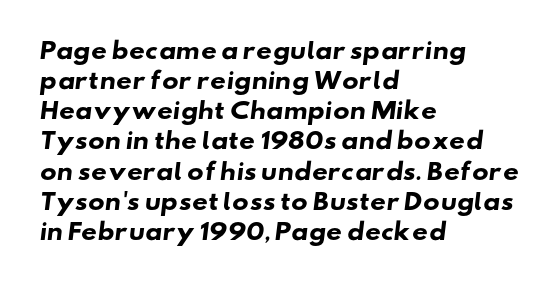
The image shows 22 px bold type; set left-aligned, normal line spacing (1.37x), normal letter spacing, not underlined.
